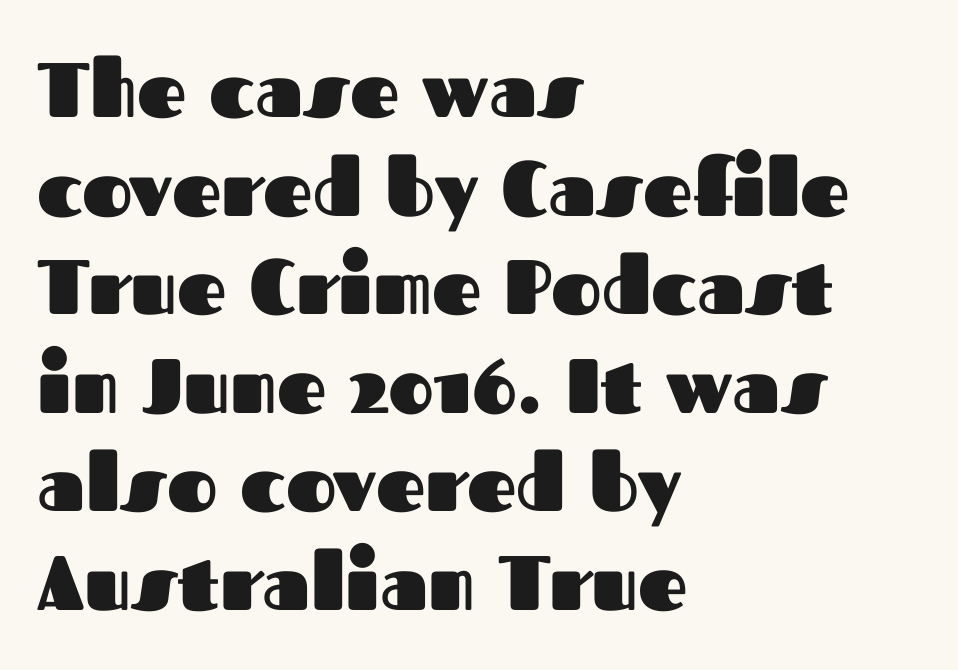
Every stem runs plumb, perpendicular to the baseline. Nobody touched the tracking dial on this one. Summary of weight: heavy, a full bold. Nothing sits at the stroke ends, so this counts as sans-serif. Typeset ragged right — the left edge is the straight one.
